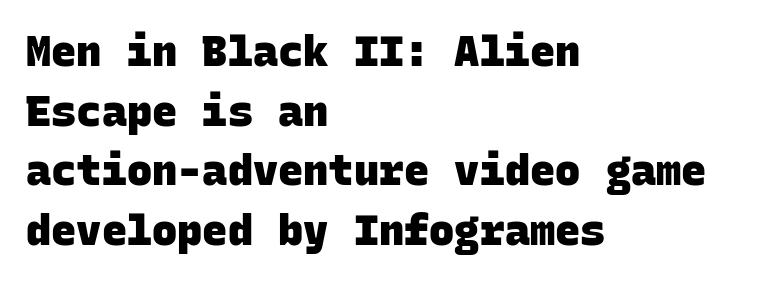
{"serif": "no", "bold": "yes", "weight": "heavy", "width": "normal", "stroke_contrast": "low", "x_height": "large", "monospaced": "yes", "underline": "no", "align": "left", "line_spacing": "normal", "line_spacing_ratio": 1.42, "letter_spacing": "normal", "letter_spacing_em": 0.0, "glyph_px": 42}
